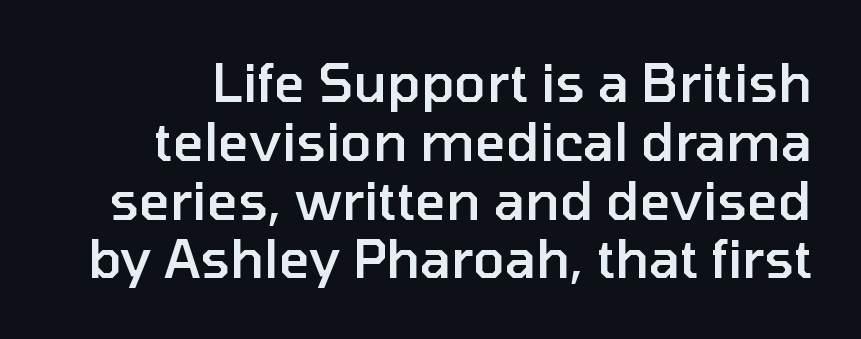
The image shows 53 px semibold sans-serif type, upright; set tight line spacing (1.11x), normal letter spacing, not underlined; low stroke contrast and a medium x-height.
